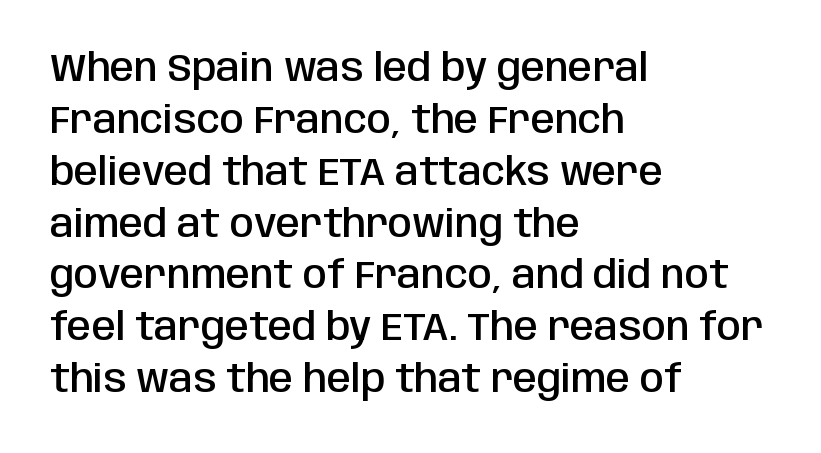
The image shows 39 px semibold, condensed sans-serif type, upright; set left-aligned, normal line spacing (1.33x), normal letter spacing, not underlined; low stroke contrast and a large x-height.
